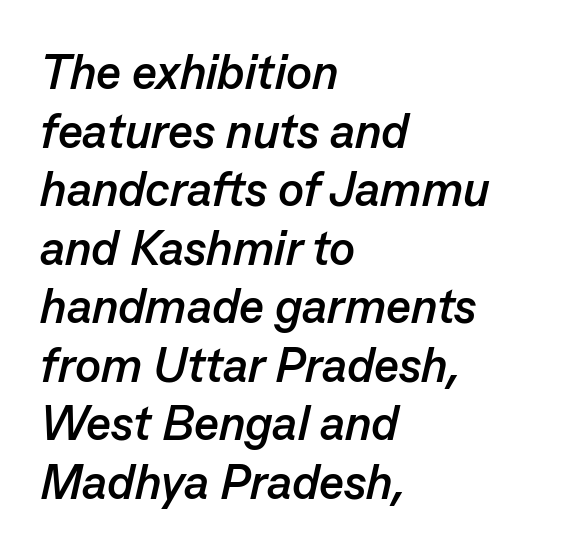
{"italic": "yes", "lean": "right", "slant_degrees": 13, "bold": "yes", "weight": "semibold", "width": "normal", "stroke_contrast": "low", "x_height": "medium", "monospaced": "no", "underline": "no", "align": "left", "line_spacing_ratio": 1.22, "letter_spacing": "normal", "letter_spacing_em": 0.0, "glyph_px": 48}
